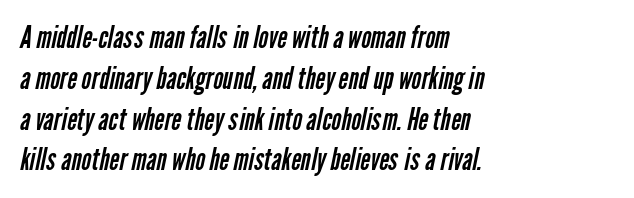
The leading is moderate, giving the passage an even texture. Spacing verdict: proportional, widths tailored to each character. Teacher's note: observe the even left margin — that is flush-left alignment. The letterforms sit shoulder to shoulder at normal distance. In terms of letterform style, serifs are entirely absent. Clear beneath every line of the passage.
